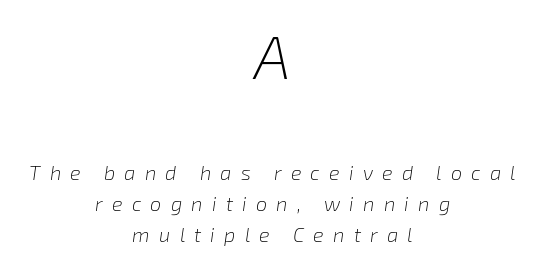
{"italic": "yes", "lean": "right", "slant_degrees": 8, "bold": "no", "weight": "light", "width": "normal", "stroke_contrast": "low", "x_height": "medium", "monospaced": "no", "underline": "no", "align": "center", "line_spacing": "normal", "line_spacing_ratio": 1.55, "letter_spacing": "wide", "letter_spacing_em": 0.46, "larger_block": "first", "size_ratio": 3.0, "glyph_px": 60}
